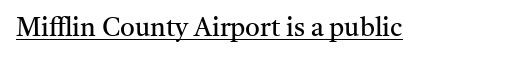
Short note: letters normally spaced. Is this a heavy cut? Hardly; it is regular or lighter. This sample uses an upright cut, with every glyph sitting square on the baseline. Is there an underline? Yes — a line sits under the letters.
